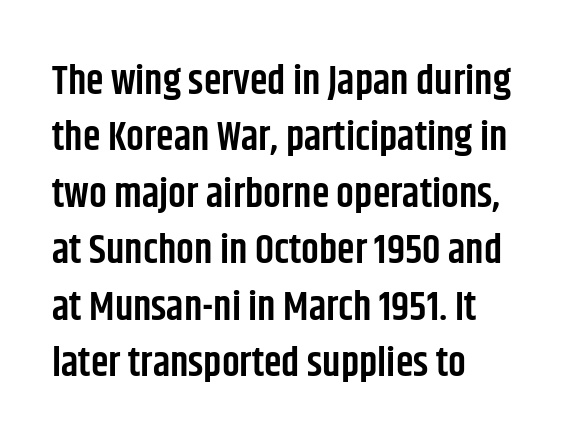
The image shows 40 px semibold, condensed sans-serif type, upright; set left-aligned, normal line spacing (1.41x), normal letter spacing, not underlined; low stroke contrast and a large x-height.
